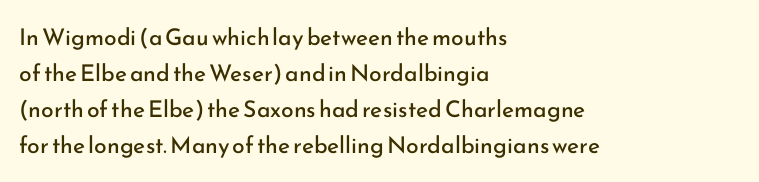
The image shows 23 px text type, upright; set left-aligned, normal line spacing (1.56x), normal letter spacing, not underlined.
